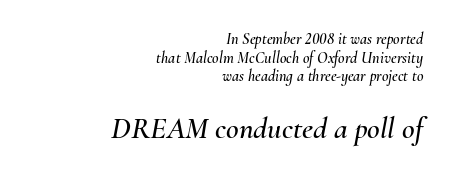
{"italic": "yes", "lean": "right", "slant_degrees": 10, "width": "normal", "stroke_contrast": "medium", "x_height": "small", "monospaced": "no", "underline": "no", "align": "right", "line_spacing_ratio": 1.16, "letter_spacing": "normal", "letter_spacing_em": 0.0, "larger_block": "second", "size_ratio": 1.94, "glyph_px": 31}
